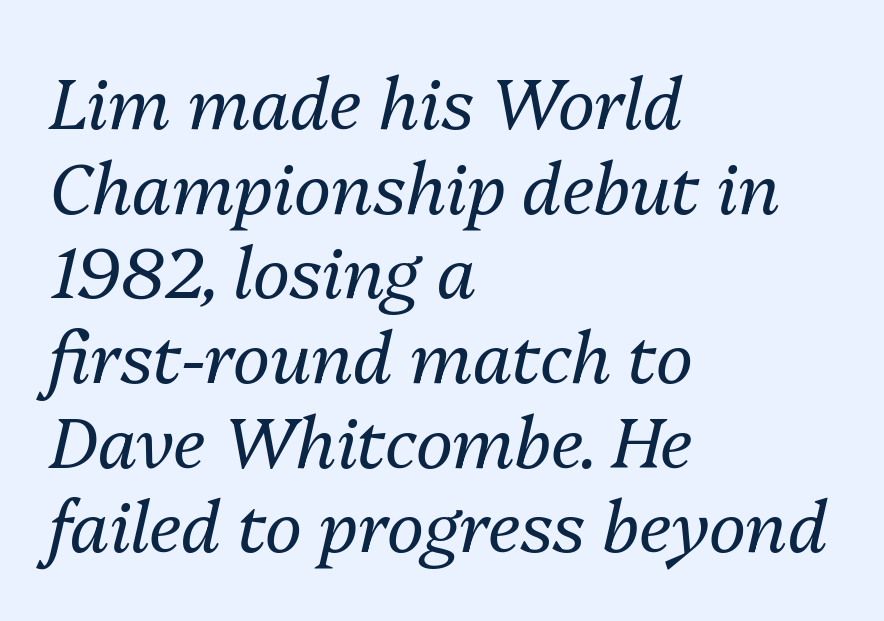
The image shows 70 px regular-weight type, italic (leaning right); set left-aligned, line spacing 1.21x, normal letter spacing, not underlined; medium stroke contrast and a medium x-height.
